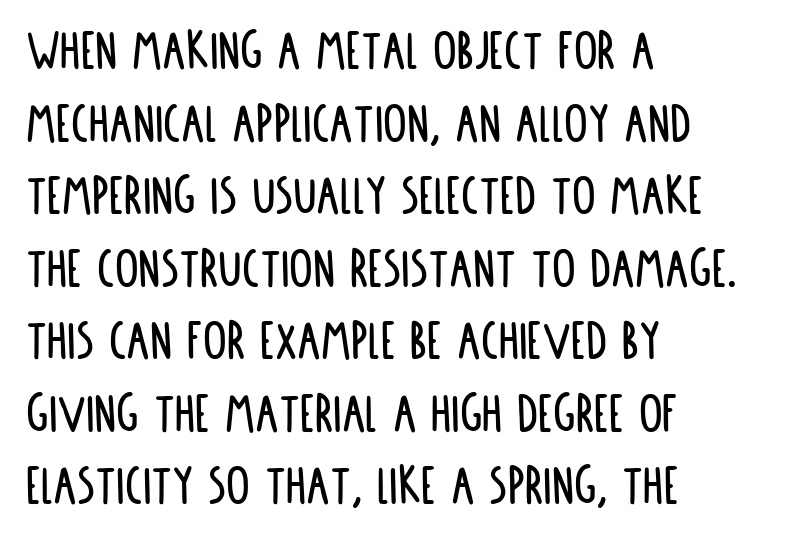
{"serif": "no", "italic": "no", "width": "condensed", "stroke_contrast": "low", "x_height": "large", "monospaced": "no", "underline": "no", "align": "left", "line_spacing_ratio": 1.23, "letter_spacing": "normal", "letter_spacing_em": 0.0, "glyph_px": 59}
